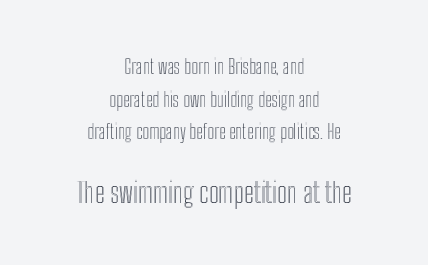
{"italic": "no", "width": "condensed", "x_height": "medium", "monospaced": "no", "underline": "no", "align": "center", "line_spacing_ratio": 1.72, "letter_spacing": "normal", "letter_spacing_em": 0.0, "larger_block": "second", "size_ratio": 1.47, "glyph_px": 28}
